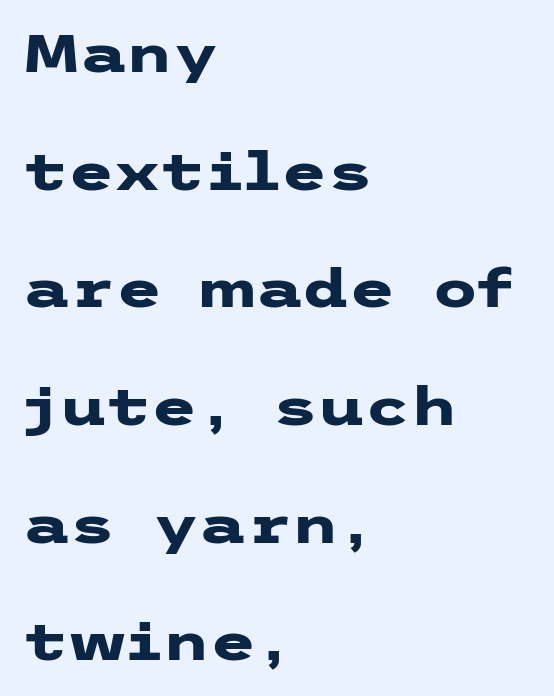
{"serif": "no", "italic": "no", "bold": "yes", "weight": "heavy", "width": "wide", "stroke_contrast": "low", "x_height": "medium", "underline": "no", "align": "left", "line_spacing": "loose", "line_spacing_ratio": 2.22, "letter_spacing": "normal", "letter_spacing_em": 0.0, "glyph_px": 53}
